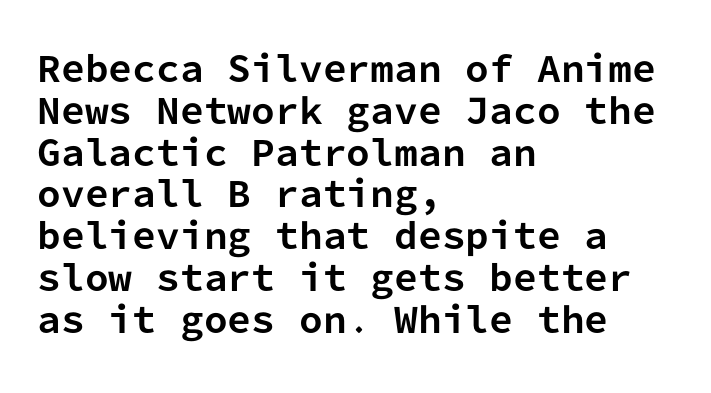
The image shows 34 px bold sans-serif type, upright, monospaced; set left-aligned, line spacing 1.23x, normal letter spacing, not underlined; low stroke contrast and a medium x-height.
